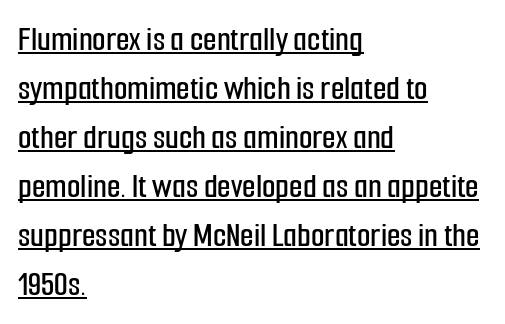
Q: Is the text italic (slanted)? A: No, it is upright.
Q: Is the typeface a serif or a sans-serif typeface? A: Sans-serif.
Q: Is the text underlined? A: Yes.
Q: How is the paragraph aligned? A: Left-aligned.
Q: Is the spacing between letters normal or unusually wide? A: Normal.
Q: Is the spacing between lines tight, normal or loose? A: Normal.
Q: Width (condensed, normal, or wide)? A: Condensed.
Q: Stroke contrast? A: Low.
Q: x-height? A: Medium.
Q: Monospaced? A: No.
